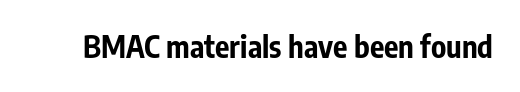
Q: Is the text bold? A: Yes.
Q: Is the text italic (slanted)? A: No, it is upright.
Q: Is the typeface a serif or a sans-serif typeface? A: Sans-serif.
Q: Is the text underlined? A: No.
Q: Is the spacing between letters normal or unusually wide? A: Normal.
Q: Width (condensed, normal, or wide)? A: Condensed.
Q: Stroke contrast? A: Low.
Q: x-height? A: Medium.
Q: Monospaced? A: No.
